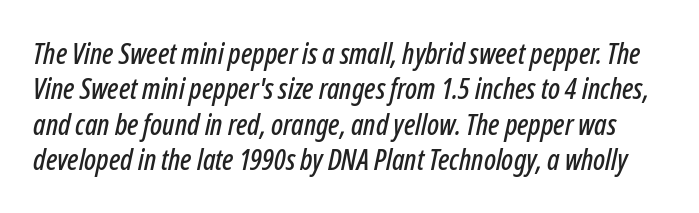
{"italic": "yes", "lean": "right", "slant_degrees": 12, "width": "condensed", "stroke_contrast": "low", "x_height": "medium", "monospaced": "no", "underline": "no", "line_spacing_ratio": 1.22, "letter_spacing": "normal", "letter_spacing_em": 0.0, "glyph_px": 29}
